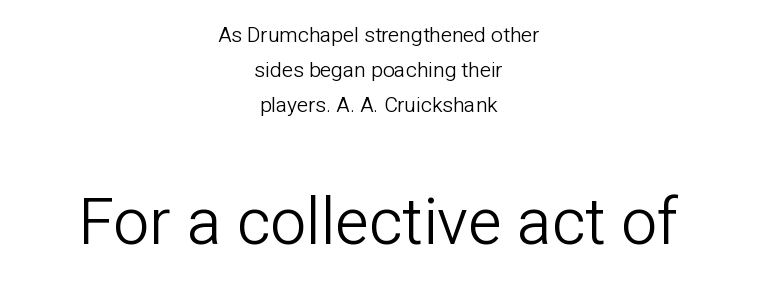
{"serif": "no", "italic": "no", "bold": "no", "weight": "light", "width": "normal", "stroke_contrast": "low", "x_height": "medium", "monospaced": "no", "underline": "no", "align": "center", "line_spacing": "normal", "line_spacing_ratio": 1.67, "letter_spacing": "normal", "letter_spacing_em": 0.0, "larger_block": "second", "size_ratio": 3.05, "glyph_px": 64}
